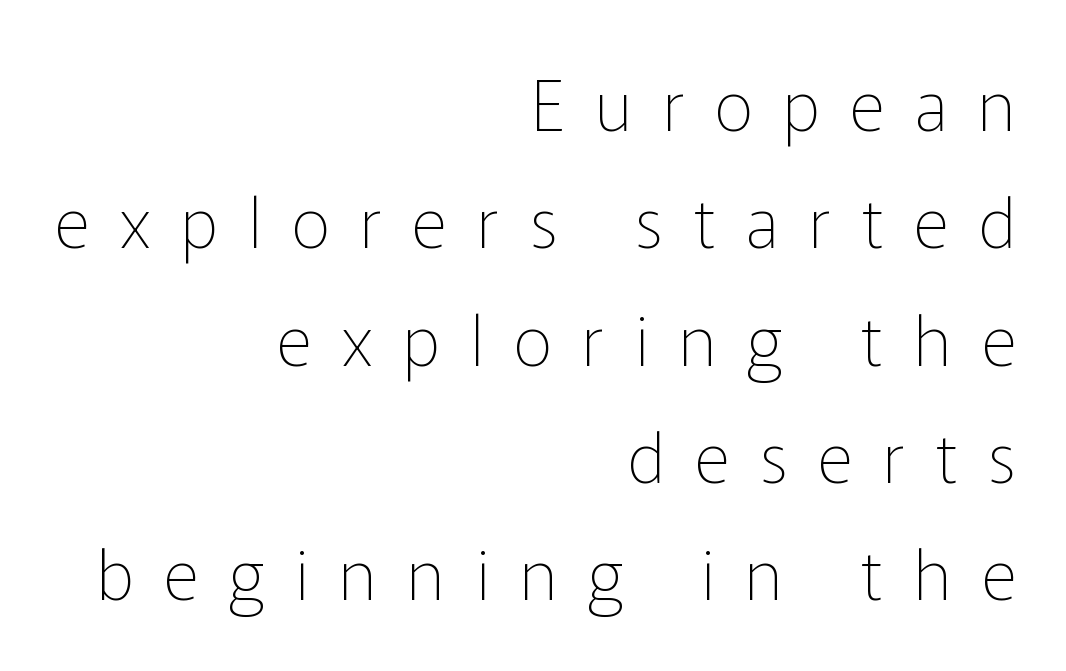
The passage shown is not underscored anywhere. The tracking jumps out immediately: characters are airy and widely separated. One-word summary of the alignment: right. Nope, not italic — everything's standing straight. If you measured baseline to baseline, you'd find a middling distance. The rendering shows plain stroke endings on the letterforms — a sans-serif design.
